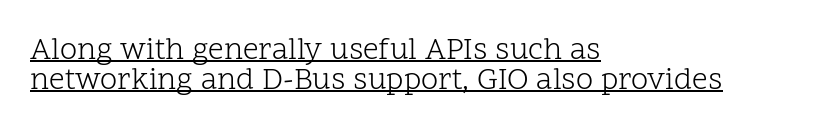
{"serif": "yes", "italic": "no", "bold": "no", "weight": "light", "width": "normal", "stroke_contrast": "low", "x_height": "medium", "monospaced": "no", "underline": "yes", "align": "left", "line_spacing": "tight", "line_spacing_ratio": 0.97, "letter_spacing": "normal", "letter_spacing_em": 0.0, "glyph_px": 31}
